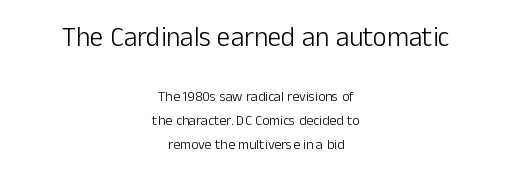
The image shows 27 px text type, upright; set centered, line spacing 1.72x, normal letter spacing, not underlined; the first (top) block is 1.93x larger.
